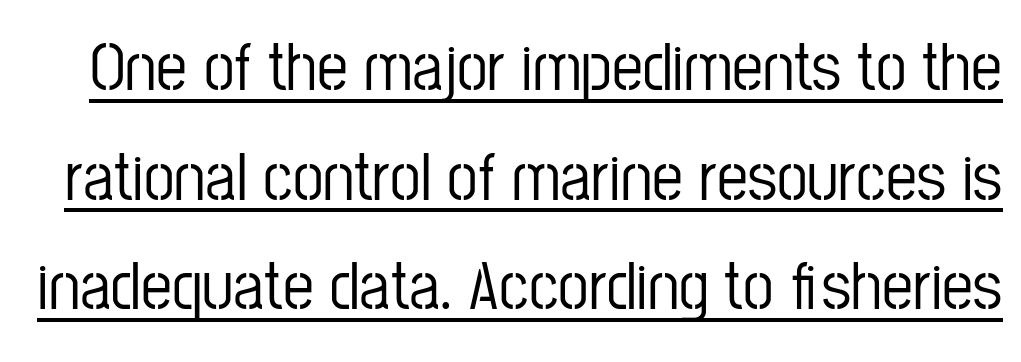
Does a line run under the words? Yes, clearly. How would I describe the line gaps? Plain and ordinary. Nothing sits at the stroke ends, so this counts as sans-serif. Each letter keeps its own natural width here, so spacing adapts to shape.
